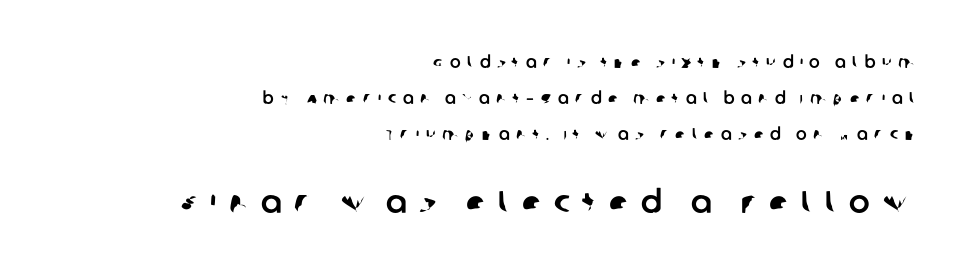
Q: Is the typeface a serif or a sans-serif typeface? A: Sans-serif.
Q: Is the text underlined? A: No.
Q: How is the paragraph aligned? A: Right-aligned.
Q: Is the spacing between letters normal or unusually wide? A: Unusually wide.
Q: Is the spacing between lines tight, normal or loose? A: Loose.
Q: Which block of text is set in a larger size, the first (top) or the second (bottom)? A: The second (bottom) one.
Q: Width (condensed, normal, or wide)? A: Normal.
Q: Stroke contrast? A: Low.
Q: x-height? A: Large.
Q: Monospaced? A: No.
